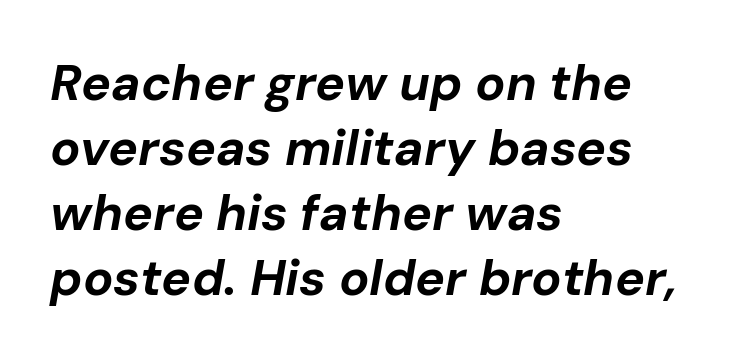
Bare-footed words on every line. The rag falls on the right side of this text block. Short note: letters normally spaced. The text carries the slant typical of an italic or oblique font.
